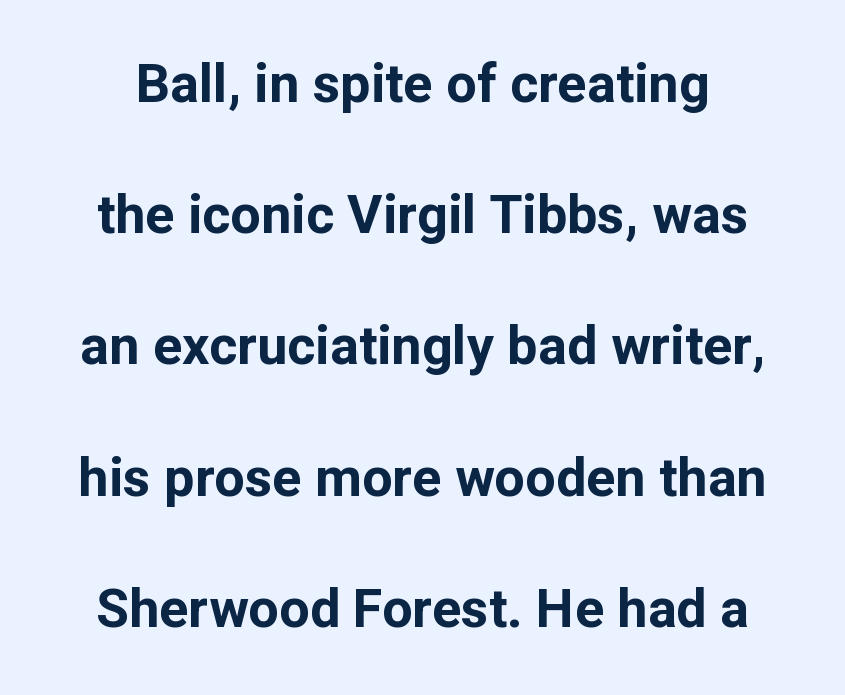
Q: Is the text bold? A: Yes.
Q: Is the text italic (slanted)? A: No, it is upright.
Q: Is the typeface a serif or a sans-serif typeface? A: Sans-serif.
Q: Is the text underlined? A: No.
Q: Is the spacing between letters normal or unusually wide? A: Normal.
Q: Is the spacing between lines tight, normal or loose? A: Loose.
Q: Width (condensed, normal, or wide)? A: Normal.
Q: Stroke contrast? A: Low.
Q: x-height? A: Medium.
Q: Monospaced? A: No.
